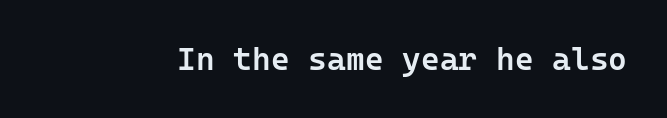
Q: Is the text bold? A: Semi-bold.
Q: Is the text italic (slanted)? A: No, it is upright.
Q: Is the typeface a serif or a sans-serif typeface? A: Sans-serif.
Q: Is the text underlined? A: No.
Q: Is the spacing between letters normal or unusually wide? A: Normal.
Q: Width (condensed, normal, or wide)? A: Normal.
Q: Stroke contrast? A: Low.
Q: x-height? A: Medium.
